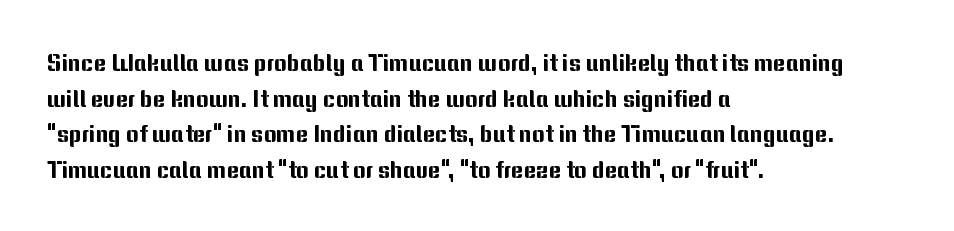
The image shows 24 px text type, upright; set left-aligned, normal line spacing (1.48x), normal letter spacing, not underlined.
